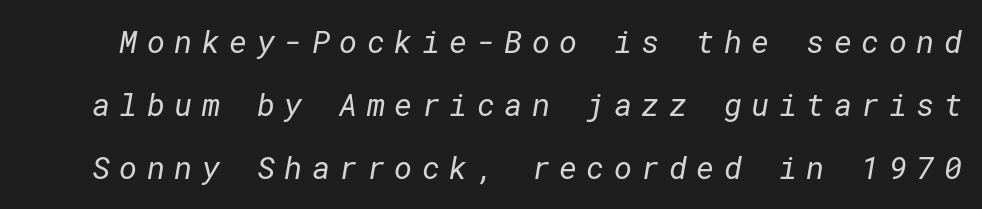
Q: Is the text bold? A: No.
Q: Is the typeface a serif or a sans-serif typeface? A: Sans-serif.
Q: Is the text underlined? A: No.
Q: Is the spacing between letters normal or unusually wide? A: Unusually wide.
Q: Is the spacing between lines tight, normal or loose? A: Loose.
Q: Width (condensed, normal, or wide)? A: Normal.
Q: Stroke contrast? A: Low.
Q: x-height? A: Medium.
